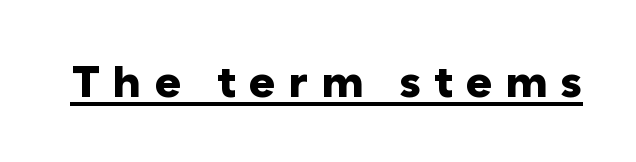
These lines have a slow, spaced-out rhythm from letter to letter. Notice how thick the strokes are: this is what a full bold looks like. In designer terms, the underline attribute is active on this setting. Observe the absence of serifs on each vertical stroke in this sample.
